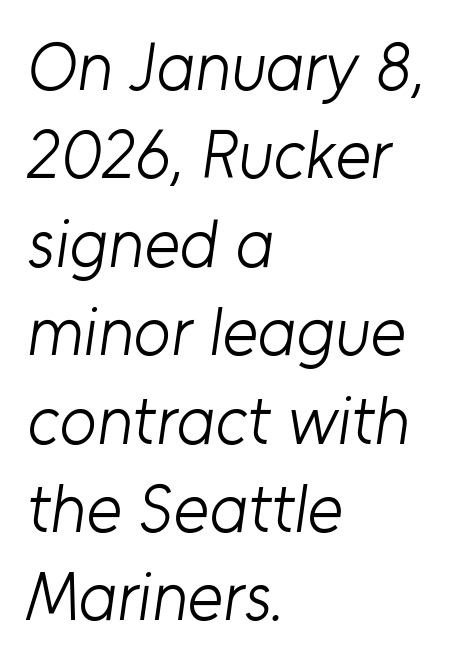
Q: Is the text bold? A: No.
Q: Is the typeface a serif or a sans-serif typeface? A: Sans-serif.
Q: Is the text underlined? A: No.
Q: How is the paragraph aligned? A: Left-aligned.
Q: Is the spacing between letters normal or unusually wide? A: Normal.
Q: Is the spacing between lines tight, normal or loose? A: Normal.
Q: Width (condensed, normal, or wide)? A: Normal.
Q: Stroke contrast? A: Low.
Q: x-height? A: Medium.
Q: Monospaced? A: No.
